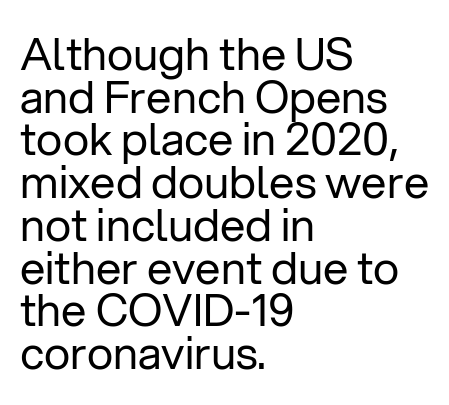
The image shows 45 px regular-weight sans-serif type, upright; set left-aligned, tight line spacing (0.95x), normal letter spacing, not underlined; low stroke contrast and a medium x-height.
